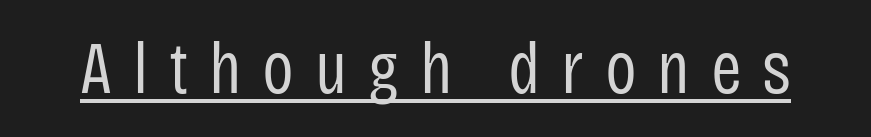
Q: Is the text bold? A: No.
Q: Is the text italic (slanted)? A: No, it is upright.
Q: Is the typeface a serif or a sans-serif typeface? A: Sans-serif.
Q: Is the text underlined? A: Yes.
Q: Is the spacing between letters normal or unusually wide? A: Unusually wide.
Q: Width (condensed, normal, or wide)? A: Condensed.
Q: Stroke contrast? A: Low.
Q: x-height? A: Large.
Q: Monospaced? A: No.
